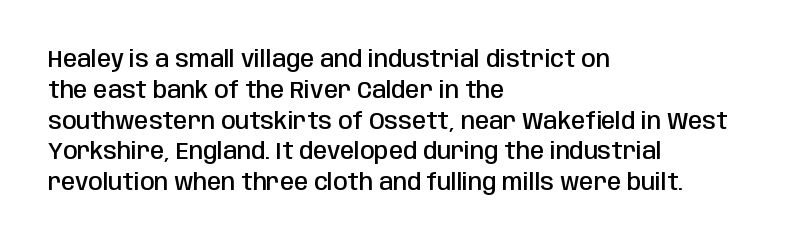
Whoever set this chose a conventional vertical rhythm. There is no visible air inserted between adjacent glyphs. Where is the straight margin? On the left. Type without underlining. The specimen reads as upright at a glance. The typesetting leans somewhat heavy: a semibold.
